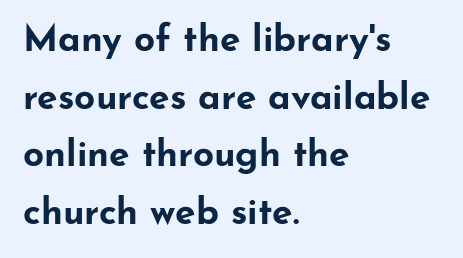
Q: Is the text bold? A: Yes.
Q: Is the text italic (slanted)? A: No, it is upright.
Q: Is the typeface a serif or a sans-serif typeface? A: Sans-serif.
Q: Is the text underlined? A: No.
Q: How is the paragraph aligned? A: Left-aligned.
Q: Is the spacing between letters normal or unusually wide? A: Normal.
Q: Is the spacing between lines tight, normal or loose? A: Normal.
Q: Width (condensed, normal, or wide)? A: Wide.
Q: Stroke contrast? A: Low.
Q: x-height? A: Small.
Q: Monospaced? A: No.
